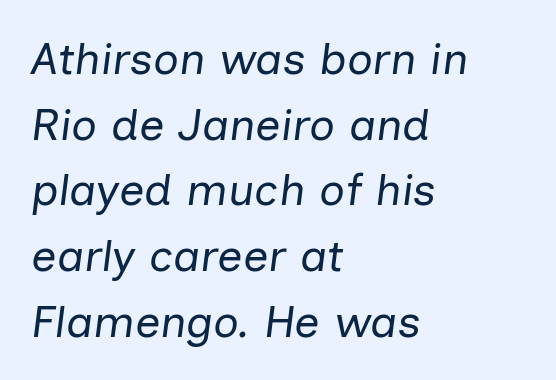
Q: Is the text bold? A: No.
Q: Is the text italic (slanted)? A: Yes, it leans right by about 7 degrees.
Q: Is the text underlined? A: No.
Q: How is the paragraph aligned? A: Left-aligned.
Q: Is the spacing between letters normal or unusually wide? A: Normal.
Q: Is the spacing between lines tight, normal or loose? A: Normal.
Q: Width (condensed, normal, or wide)? A: Normal.
Q: Stroke contrast? A: Low.
Q: x-height? A: Medium.
Q: Monospaced? A: No.
